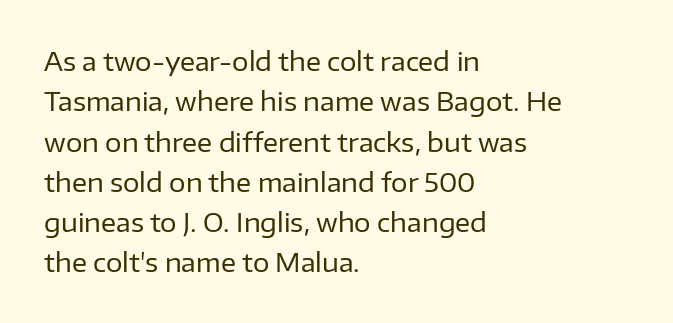
{"italic": "no", "bold": "no", "underline": "no", "align": "left", "line_spacing": "normal", "line_spacing_ratio": 1.55, "letter_spacing": "normal", "letter_spacing_em": 0.0, "glyph_px": 26}
